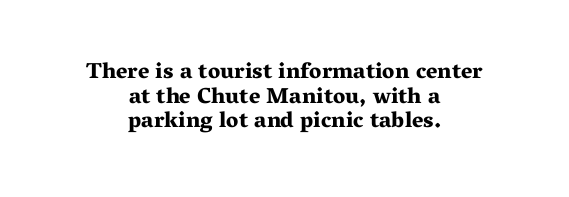
The image shows 22 px bold type, upright; set centered, tight line spacing (1.12x), normal letter spacing, not underlined.
